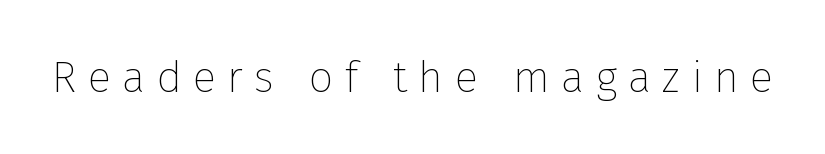
{"serif": "no", "italic": "no", "bold": "no", "weight": "thin", "width": "normal", "stroke_contrast": "low", "x_height": "medium", "monospaced": "no", "underline": "no", "letter_spacing": "wide", "letter_spacing_em": 0.25, "glyph_px": 44}
